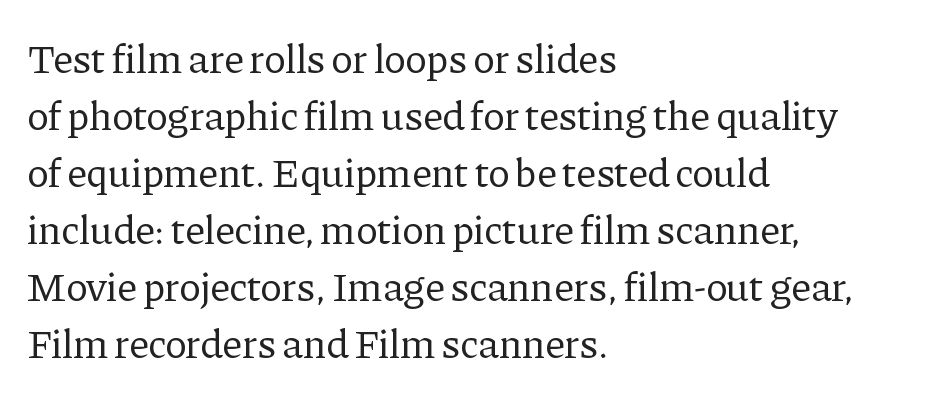
Q: Is the text bold? A: No.
Q: Is the text italic (slanted)? A: No, it is upright.
Q: Is the typeface a serif or a sans-serif typeface? A: Serif.
Q: Is the text underlined? A: No.
Q: How is the paragraph aligned? A: Left-aligned.
Q: Is the spacing between letters normal or unusually wide? A: Normal.
Q: Is the spacing between lines tight, normal or loose? A: Normal.
Q: Width (condensed, normal, or wide)? A: Normal.
Q: Stroke contrast? A: Low.
Q: x-height? A: Medium.
Q: Monospaced? A: No.
